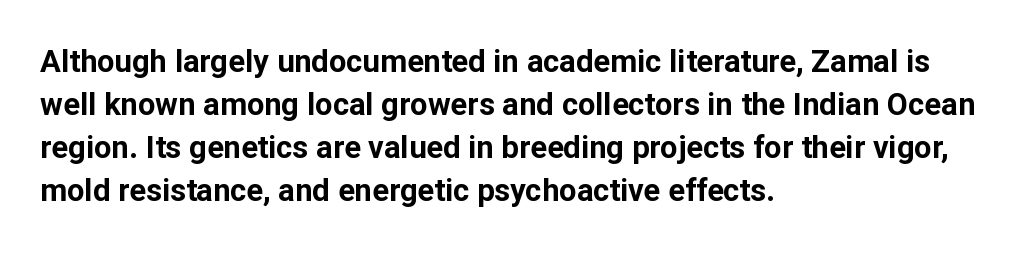
The image shows 31 px bold sans-serif type, upright; set left-aligned, normal line spacing (1.39x), normal letter spacing, not underlined; low stroke contrast and a medium x-height.
